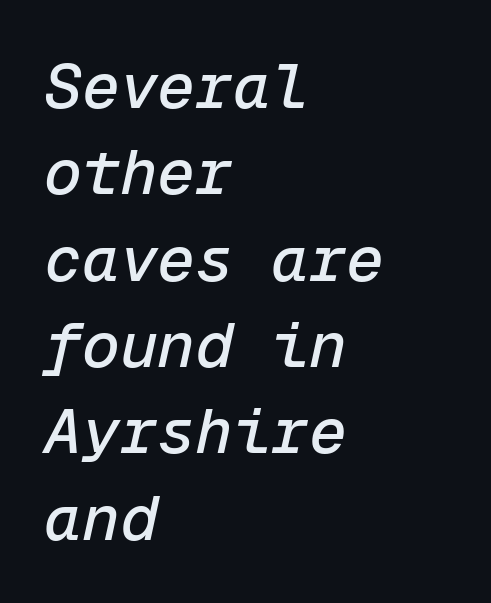
Notice how the stems are inclined rather than vertical — that's the hallmark of italics. Standard letterfit; no display-style spreading of the glyphs. The specimen omits any rule beneath the text block's lines. This sample has the even, mechanical cadence of fixed-width lettering. Rows of type keep a routine distance in the vertical direction. Reading down the block, your eye returns to a fixed left position each line.
